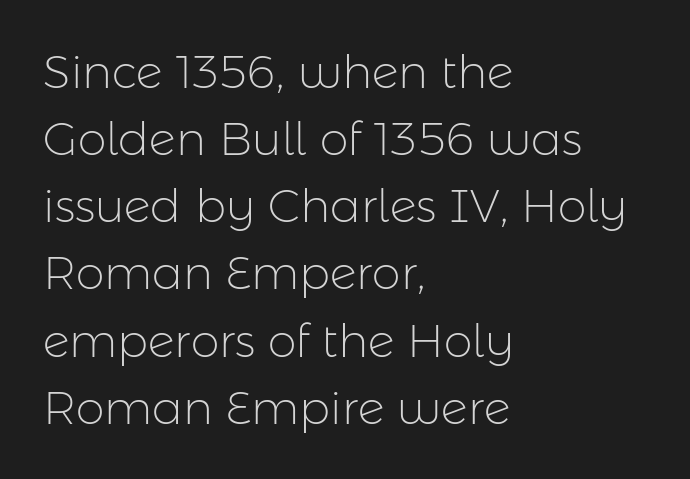
{"serif": "no", "italic": "no", "bold": "no", "weight": "light", "width": "normal", "stroke_contrast": "low", "x_height": "medium", "monospaced": "no", "underline": "no", "align": "left", "line_spacing": "normal", "line_spacing_ratio": 1.46, "letter_spacing": "normal", "letter_spacing_em": 0.0, "glyph_px": 46}
